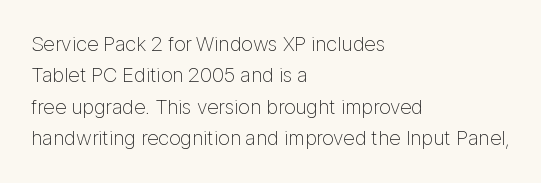
Q: Is the text bold? A: No.
Q: Is the text italic (slanted)? A: No, it is upright.
Q: Is the text underlined? A: No.
Q: How is the paragraph aligned? A: Left-aligned.
Q: Is the spacing between letters normal or unusually wide? A: Normal.
Q: Is the spacing between lines tight, normal or loose? A: Normal.
